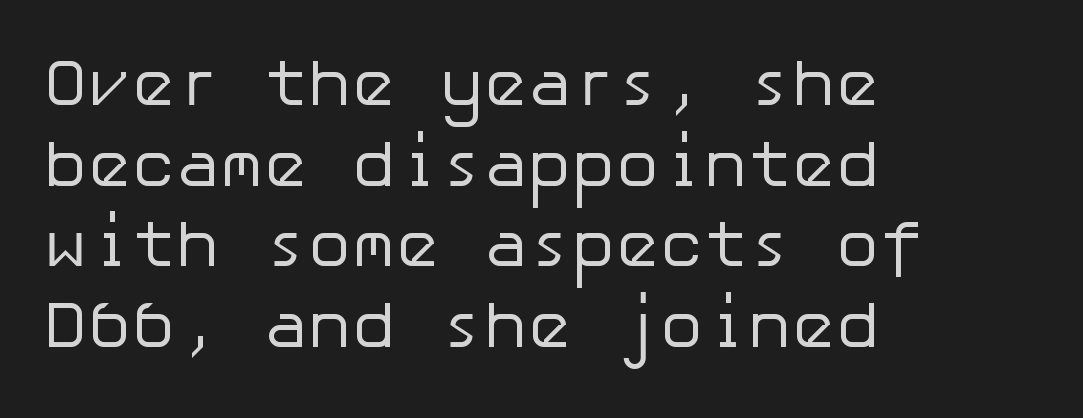
Q: Is the text bold? A: No.
Q: Is the text italic (slanted)? A: No, it is upright.
Q: Is the typeface a serif or a sans-serif typeface? A: Sans-serif.
Q: Is the text underlined? A: No.
Q: How is the paragraph aligned? A: Left-aligned.
Q: Is the spacing between letters normal or unusually wide? A: Normal.
Q: Width (condensed, normal, or wide)? A: Normal.
Q: Stroke contrast? A: Low.
Q: x-height? A: Medium.
